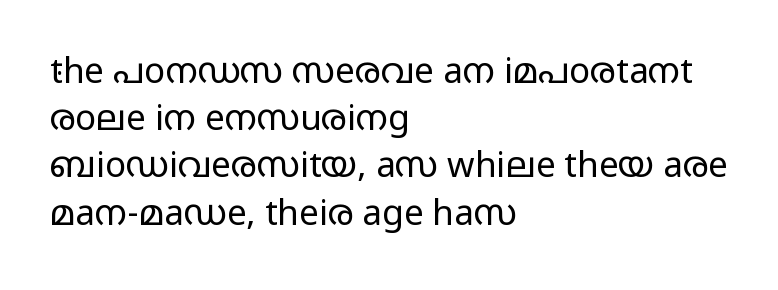
Q: Is the text bold? A: No.
Q: Is the text italic (slanted)? A: No, it is upright.
Q: Is the typeface a serif or a sans-serif typeface? A: Sans-serif.
Q: Is the text underlined? A: No.
Q: How is the paragraph aligned? A: Left-aligned.
Q: Is the spacing between letters normal or unusually wide? A: Normal.
Q: Is the spacing between lines tight, normal or loose? A: Normal.
Q: Width (condensed, normal, or wide)? A: Wide.
Q: Stroke contrast? A: Low.
Q: x-height? A: Medium.
Q: Monospaced? A: No.
